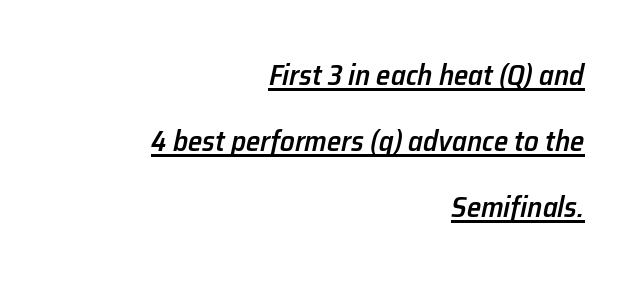
Q: Is the text bold? A: Semi-bold.
Q: Is the text italic (slanted)? A: Yes, it leans right by about 12 degrees.
Q: Is the text underlined? A: Yes.
Q: How is the paragraph aligned? A: Right-aligned.
Q: Is the spacing between letters normal or unusually wide? A: Normal.
Q: Is the spacing between lines tight, normal or loose? A: Loose.
Q: Width (condensed, normal, or wide)? A: Normal.
Q: Stroke contrast? A: Low.
Q: x-height? A: Medium.
Q: Monospaced? A: No.
